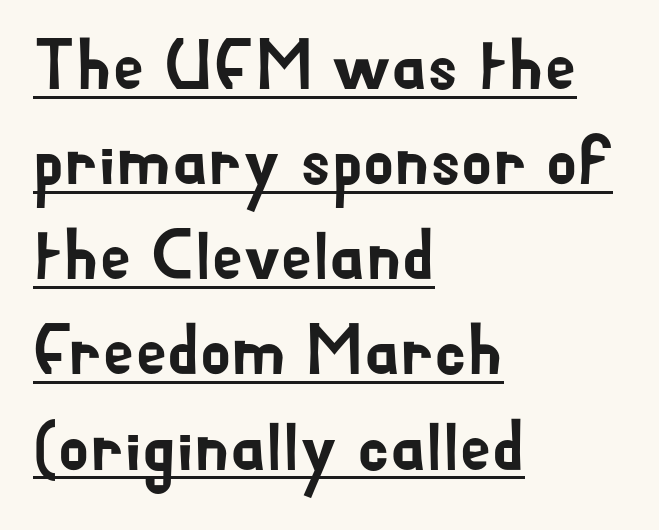
Does the type have serifs? No, each stem ends abruptly. You can tell it's not italic because the verticals are truly vertical. A classic flush-left, rag-right setting is used for this passage. These characters rest on top of a visible drawn line.
